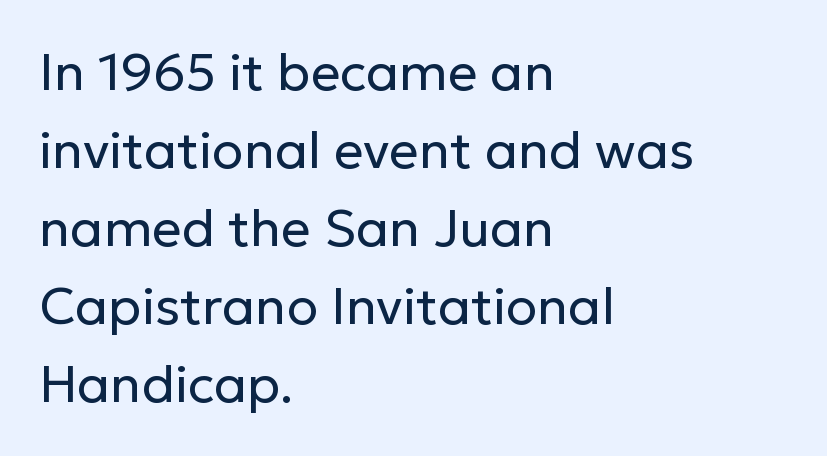
{"serif": "no", "italic": "no", "bold": "no", "weight": "regular", "width": "normal", "stroke_contrast": "low", "x_height": "medium", "monospaced": "no", "underline": "no", "align": "left", "line_spacing": "normal", "line_spacing_ratio": 1.5, "letter_spacing": "normal", "letter_spacing_em": 0.0, "glyph_px": 52}
